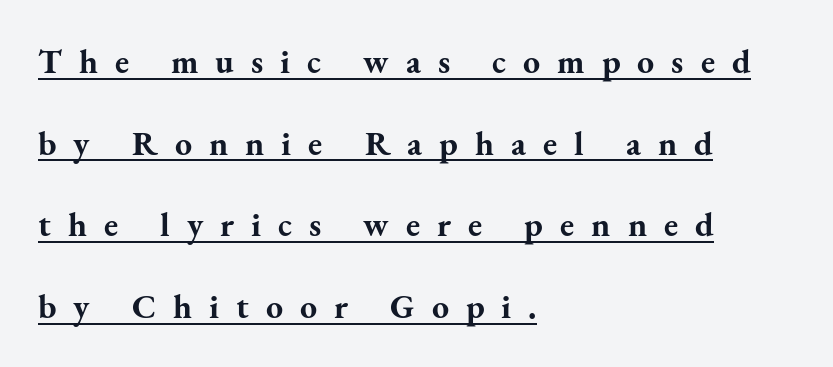
The image shows 34 px bold serif type, upright; set left-aligned, loose line spacing (2.4x), unusually wide letter spacing (+0.5 em), underlined; medium stroke contrast and a small x-height.
